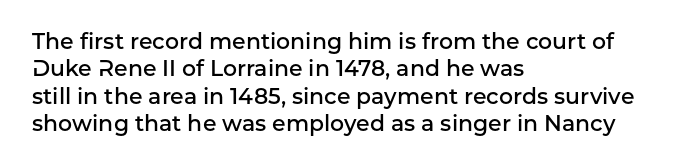
{"italic": "no", "bold": "semi", "underline": "no", "align": "left", "line_spacing_ratio": 1.24, "letter_spacing": "normal", "letter_spacing_em": 0.0, "glyph_px": 22}
